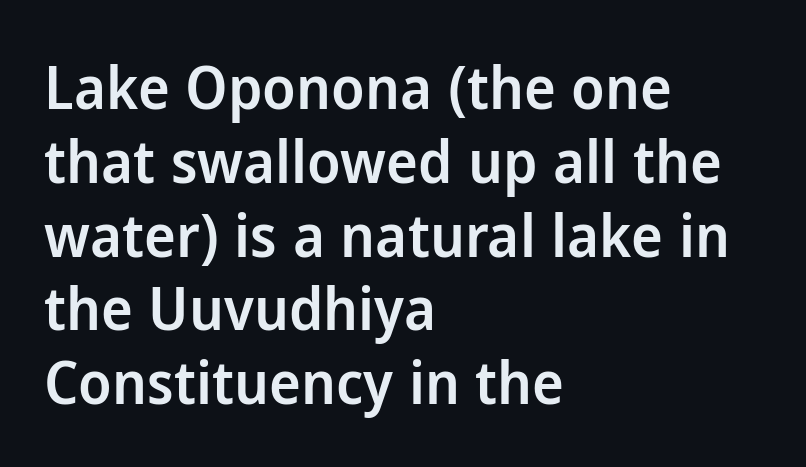
The image shows 60 px semibold sans-serif type, upright; set left-aligned, line spacing 1.23x, normal letter spacing, not underlined; low stroke contrast and a medium x-height.
